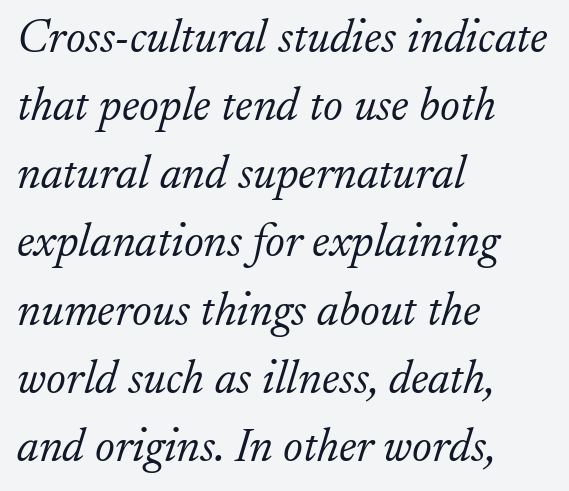
Stroke mass is kept to a normal reading level or below. Each word holds together tightly as a unit, with standard inter-letter gaps. The specimen omits any rule beneath the text block's lines. Font category for this specimen: serif.
